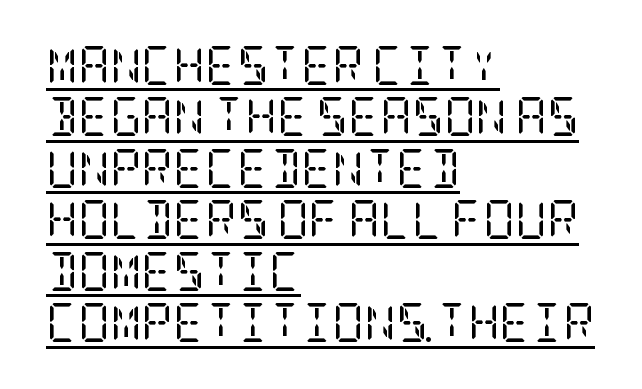
{"serif": "yes", "italic": "no", "bold": "no", "weight": "regular", "width": "condensed", "stroke_contrast": "low", "x_height": "large", "underline": "yes", "align": "left", "line_spacing": "normal", "line_spacing_ratio": 1.32, "letter_spacing": "normal", "letter_spacing_em": 0.0, "glyph_px": 39}
